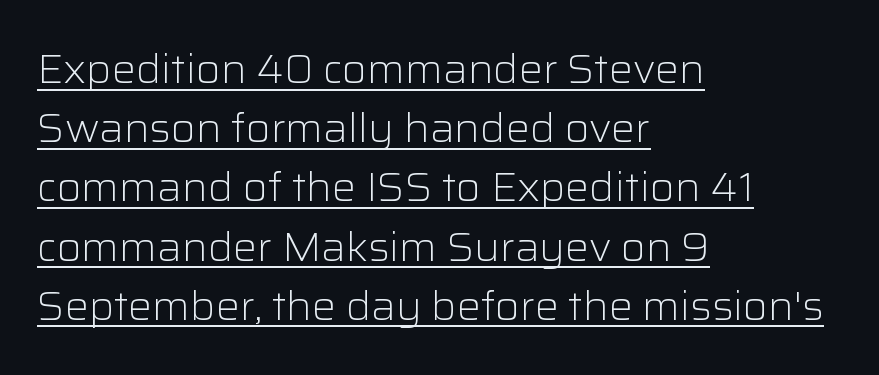
Q: Is the text bold? A: No.
Q: Is the text italic (slanted)? A: No, it is upright.
Q: Is the typeface a serif or a sans-serif typeface? A: Sans-serif.
Q: Is the text underlined? A: Yes.
Q: How is the paragraph aligned? A: Left-aligned.
Q: Is the spacing between letters normal or unusually wide? A: Normal.
Q: Is the spacing between lines tight, normal or loose? A: Normal.
Q: Width (condensed, normal, or wide)? A: Normal.
Q: Stroke contrast? A: Low.
Q: x-height? A: Medium.
Q: Monospaced? A: No.
